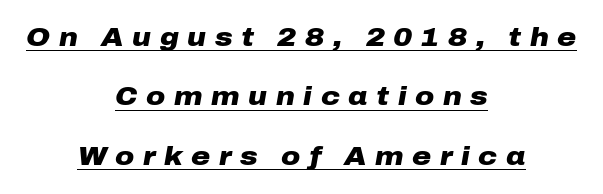
The image shows 26 px bold type, italic (leaning right); set centered, loose line spacing (2.28x), unusually wide letter spacing (+0.33 em), underlined.
